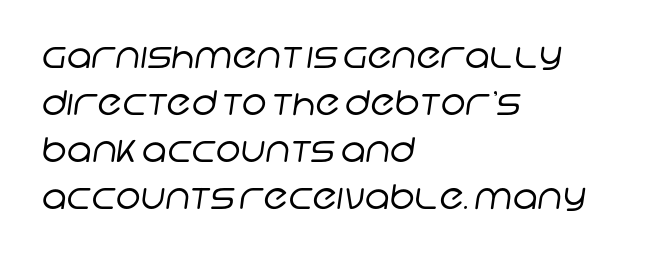
Q: Is the text bold? A: No.
Q: Is the typeface a serif or a sans-serif typeface? A: Sans-serif.
Q: Is the text underlined? A: No.
Q: How is the paragraph aligned? A: Left-aligned.
Q: Is the spacing between letters normal or unusually wide? A: Normal.
Q: Is the spacing between lines tight, normal or loose? A: Normal.
Q: Width (condensed, normal, or wide)? A: Normal.
Q: Stroke contrast? A: Low.
Q: x-height? A: Large.
Q: Monospaced? A: No.
